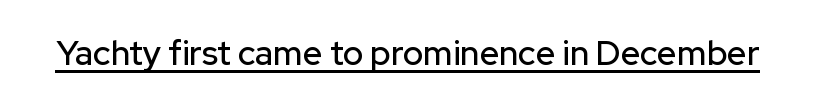
Q: Is the text italic (slanted)? A: No, it is upright.
Q: Is the typeface a serif or a sans-serif typeface? A: Sans-serif.
Q: Is the text underlined? A: Yes.
Q: Is the spacing between letters normal or unusually wide? A: Normal.
Q: Width (condensed, normal, or wide)? A: Normal.
Q: Stroke contrast? A: Low.
Q: x-height? A: Medium.
Q: Monospaced? A: No.
